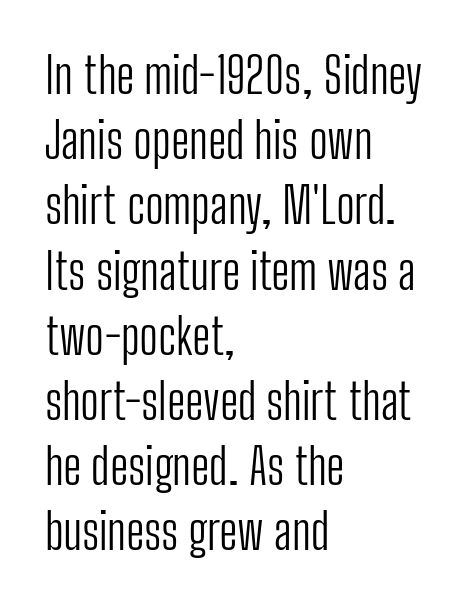
Q: Is the text bold? A: No.
Q: Is the text italic (slanted)? A: No, it is upright.
Q: Is the typeface a serif or a sans-serif typeface? A: Sans-serif.
Q: Is the text underlined? A: No.
Q: How is the paragraph aligned? A: Left-aligned.
Q: Is the spacing between letters normal or unusually wide? A: Normal.
Q: Is the spacing between lines tight, normal or loose? A: Normal.
Q: Width (condensed, normal, or wide)? A: Condensed.
Q: Stroke contrast? A: Low.
Q: x-height? A: Medium.
Q: Monospaced? A: No.
